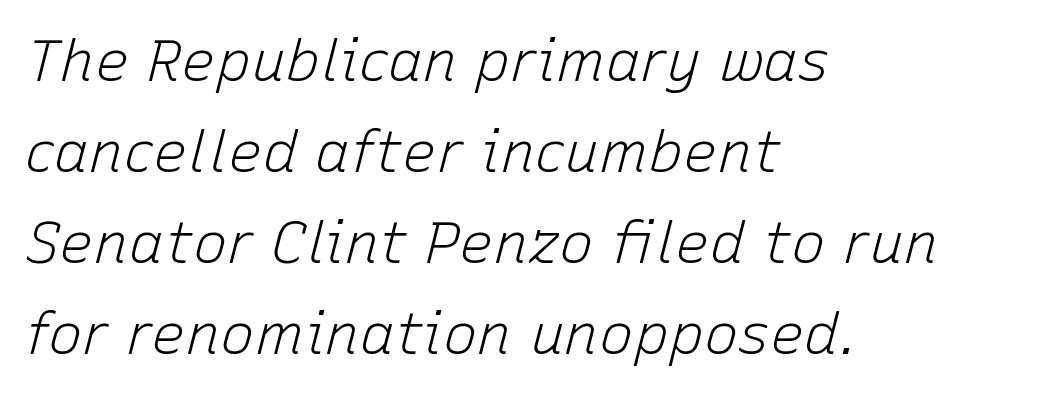
The image shows 58 px light type, italic (leaning right); set left-aligned, normal line spacing (1.57x), normal letter spacing, not underlined; low stroke contrast and a medium x-height.
